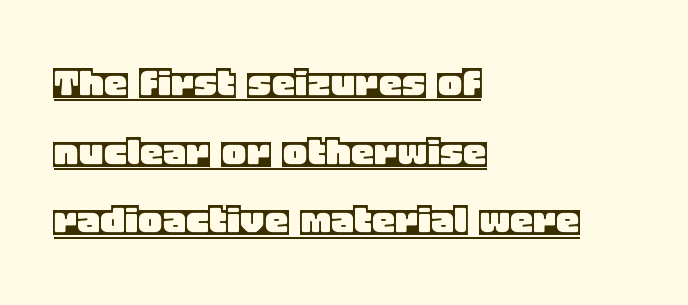
The image shows 47 px text type, upright; set left-aligned, normal line spacing (1.46x), normal letter spacing, underlined; a large x-height.
